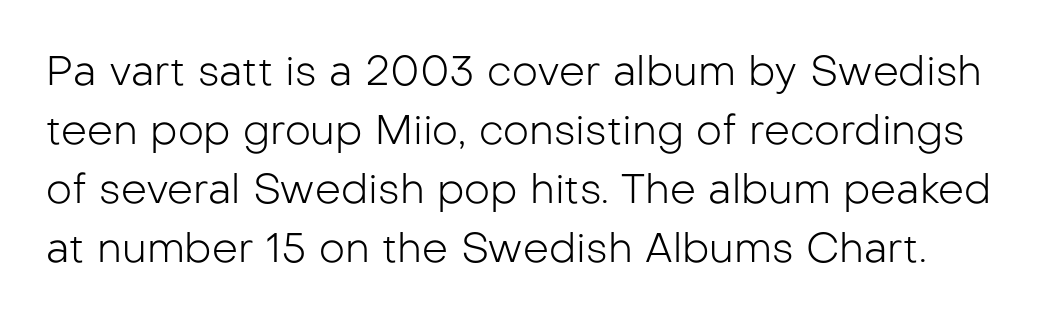
Q: Is the text bold? A: No.
Q: Is the text italic (slanted)? A: No, it is upright.
Q: Is the typeface a serif or a sans-serif typeface? A: Sans-serif.
Q: Is the text underlined? A: No.
Q: Is the spacing between letters normal or unusually wide? A: Normal.
Q: Is the spacing between lines tight, normal or loose? A: Normal.
Q: Width (condensed, normal, or wide)? A: Normal.
Q: Stroke contrast? A: Low.
Q: x-height? A: Medium.
Q: Monospaced? A: No.
